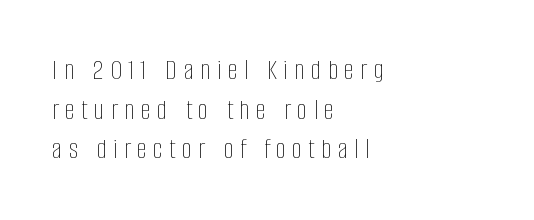
Notice how descenders clear the ascenders below comfortably — that's standard leading. Do the letters lean? They stand straight. Weight: in the light-to-regular range. The letters advance in unequal steps, a hallmark of proportional type.
